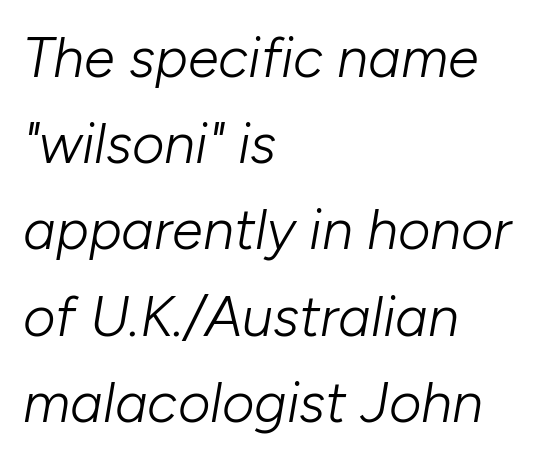
The image shows 56 px light type, italic (leaning right); set left-aligned, normal line spacing (1.54x), normal letter spacing, not underlined; low stroke contrast and a medium x-height.
